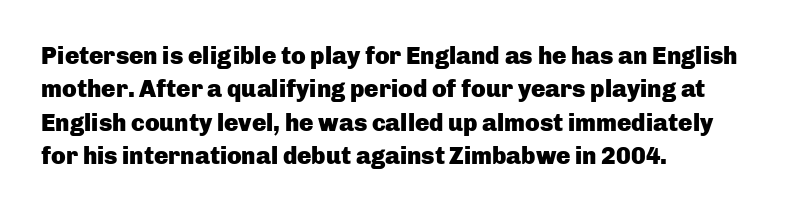
You can tell it's not italic because the verticals are truly vertical. Descender tails drop into unmarked territory. Baseline-to-baseline distance is the conventional proportion of letter height. Nobody touched the tracking dial on this one. Thick stems and heavy bowls — unmistakably bold. One-word summary of the alignment: left.
